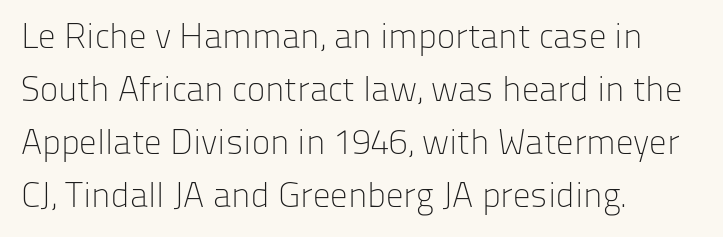
The image shows 35 px light sans-serif type, upright; set left-aligned, normal line spacing (1.51x), normal letter spacing, not underlined; low stroke contrast and a medium x-height.
